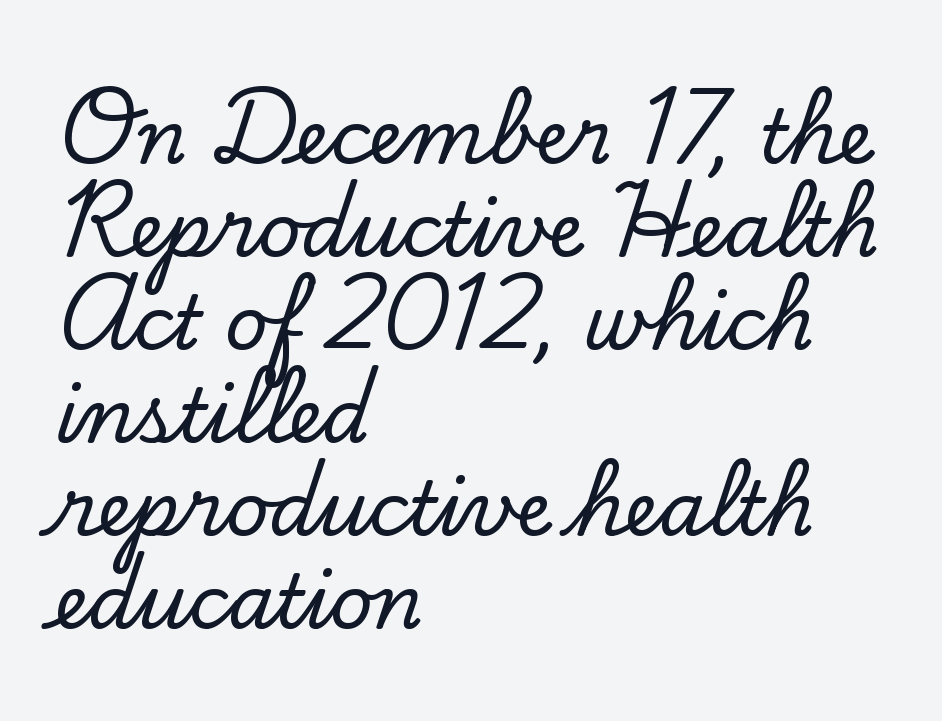
The image shows 75 px serif type; set left-aligned, line spacing 1.24x, normal letter spacing, not underlined; low stroke contrast and a small x-height.
